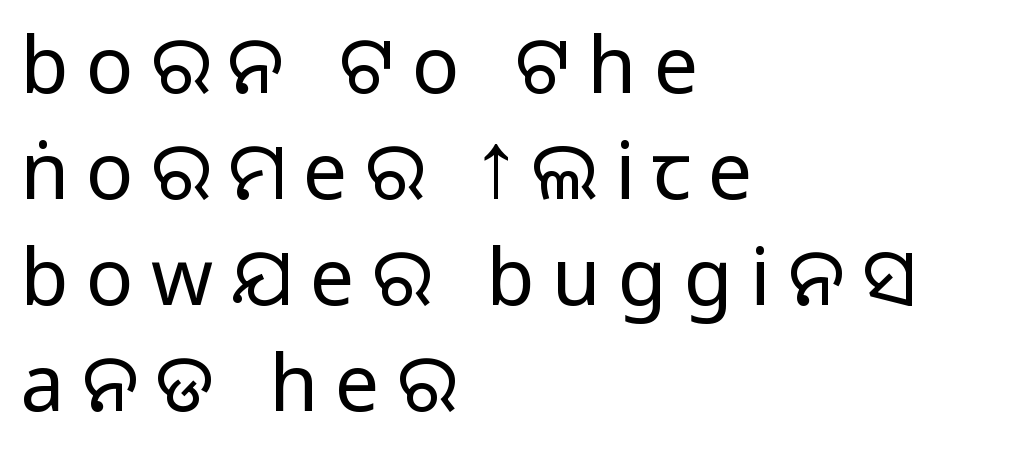
{"serif": "no", "italic": "no", "width": "normal", "stroke_contrast": "medium", "monospaced": "no", "underline": "no", "align": "left", "line_spacing": "normal", "line_spacing_ratio": 1.34, "letter_spacing": "wide", "letter_spacing_em": 0.22, "glyph_px": 79}
